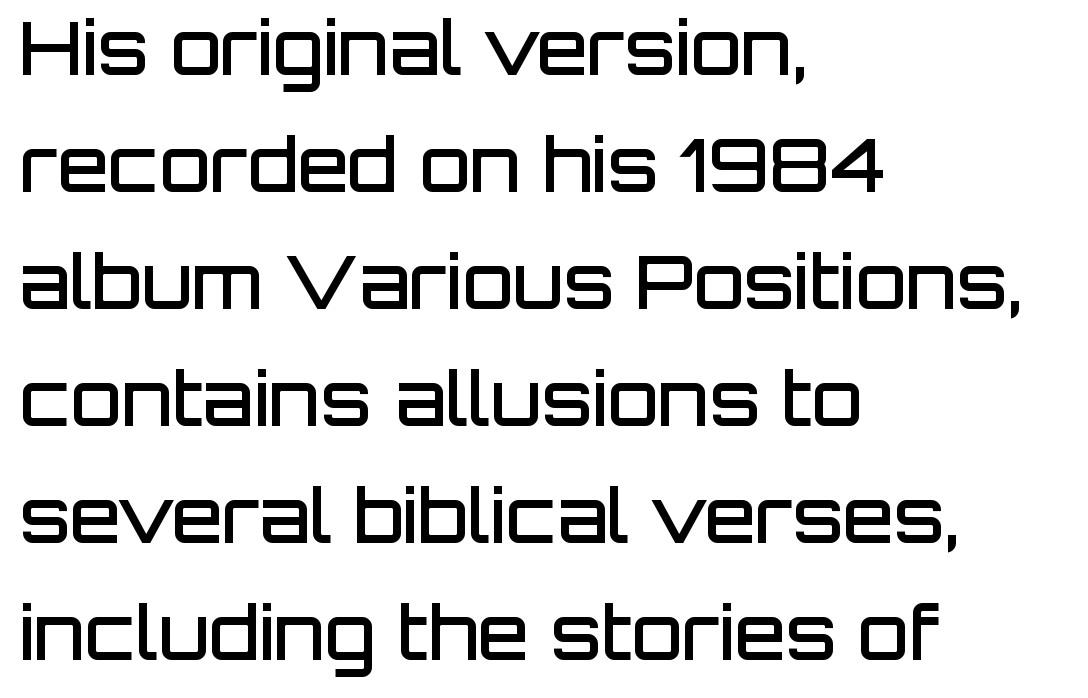
Casual observation: everything's shoved over to the left. Is there much room between lines? A standard amount, neither cramped nor airy. The type sits square on the baseline with zero lean. Bare-footed words on every line. Characters follow at the spacing the type designer built in.
